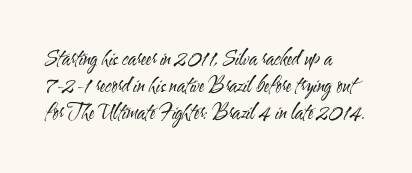
The image shows 20 px text type; set left-aligned, normal line spacing (1.34x), normal letter spacing, not underlined.
